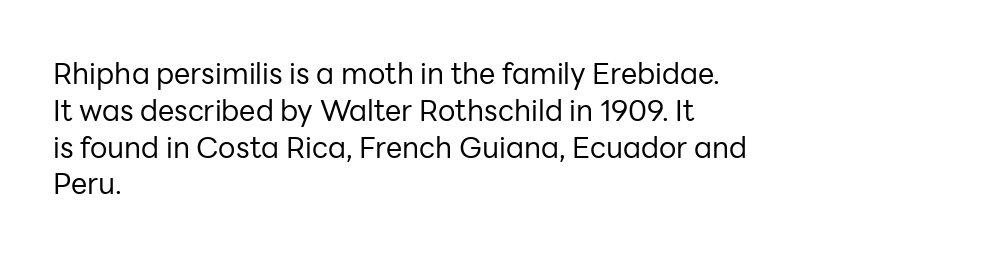
{"serif": "no", "italic": "no", "bold": "no", "weight": "regular", "width": "normal", "stroke_contrast": "low", "x_height": "medium", "monospaced": "no", "underline": "no", "align": "left", "line_spacing": "normal", "line_spacing_ratio": 1.27, "letter_spacing": "normal", "letter_spacing_em": 0.0, "glyph_px": 29}
